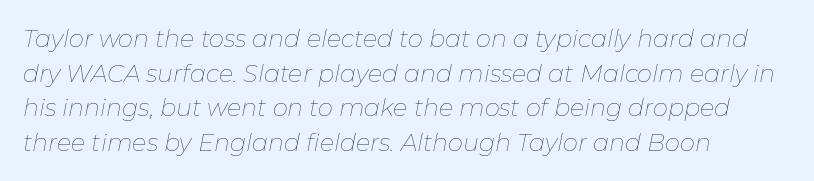
Q: Is the text bold? A: No.
Q: Is the text italic (slanted)? A: Yes, it leans right by about 11 degrees.
Q: Is the text underlined? A: No.
Q: How is the paragraph aligned? A: Left-aligned.
Q: Is the spacing between letters normal or unusually wide? A: Normal.
Q: Is the spacing between lines tight, normal or loose? A: Normal.
